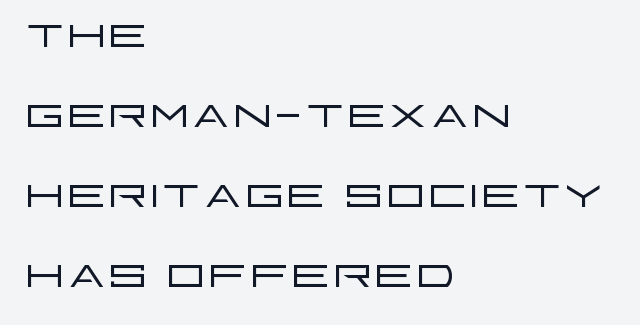
{"serif": "no", "italic": "no", "bold": "no", "weight": "light", "width": "wide", "stroke_contrast": "low", "x_height": "large", "monospaced": "no", "underline": "no", "align": "left", "line_spacing": "normal", "line_spacing_ratio": 1.29, "letter_spacing": "normal", "letter_spacing_em": 0.0, "glyph_px": 62}
